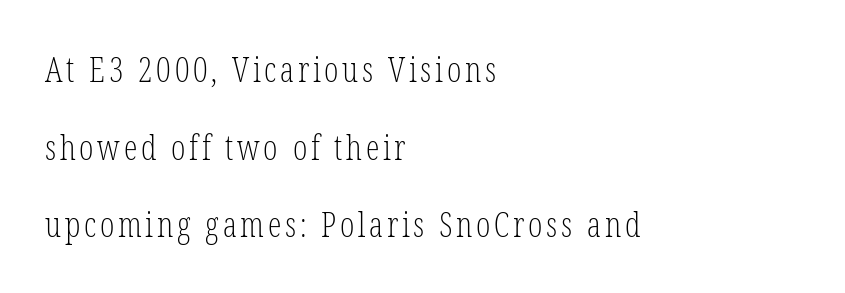
The image shows 34 px light, condensed serif type, upright; set left-aligned, loose line spacing (2.28x), not underlined; low stroke contrast and a medium x-height.
